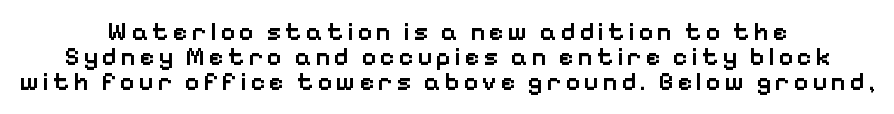
The image shows 25 px text type, upright; set centered, tight line spacing (1.0x), not underlined.
